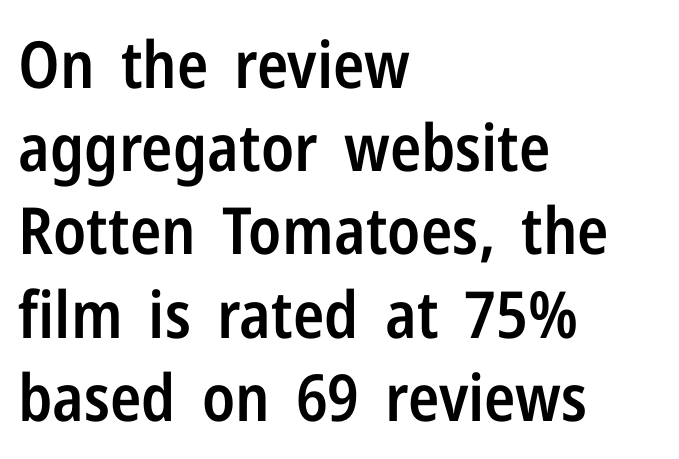
The image shows 65 px semibold, condensed sans-serif type, upright; set left-aligned, normal line spacing (1.28x), normal letter spacing, not underlined; low stroke contrast and a medium x-height.
